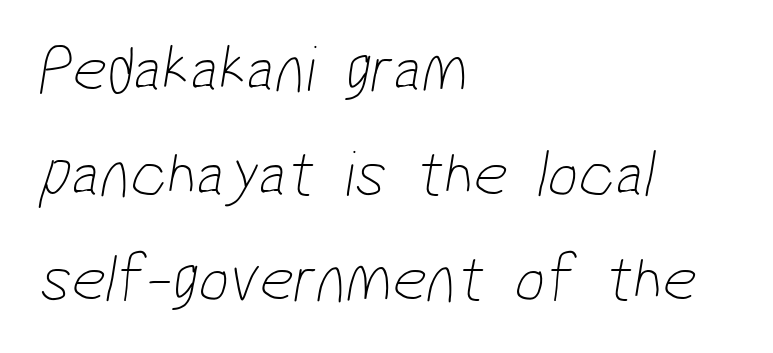
The image shows 67 px thin, condensed sans-serif type; set left-aligned, normal line spacing (1.57x), normal letter spacing, not underlined; low stroke contrast and a medium x-height.
